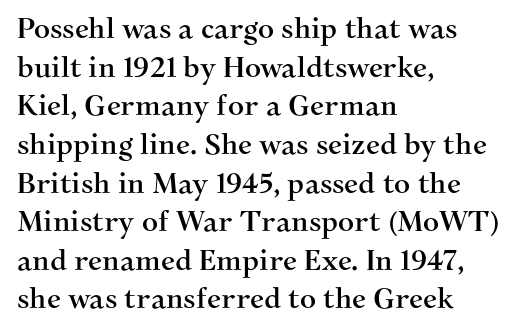
The rendering uses natural spacing where letterforms have individual widths. Honestly, the letter spacing is just normal — you wouldn't notice it. Designer's note — italics off, roman on. Visually the block forms a straight wall on the left and a jagged coastline on the right.
